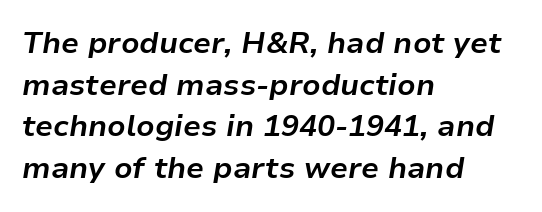
Q: Is the text bold? A: Yes.
Q: Is the text italic (slanted)? A: Yes, it leans right by about 9 degrees.
Q: Is the text underlined? A: No.
Q: How is the paragraph aligned? A: Left-aligned.
Q: Is the spacing between letters normal or unusually wide? A: Normal.
Q: Is the spacing between lines tight, normal or loose? A: Normal.
Q: Width (condensed, normal, or wide)? A: Normal.
Q: Stroke contrast? A: Low.
Q: x-height? A: Medium.
Q: Monospaced? A: No.
